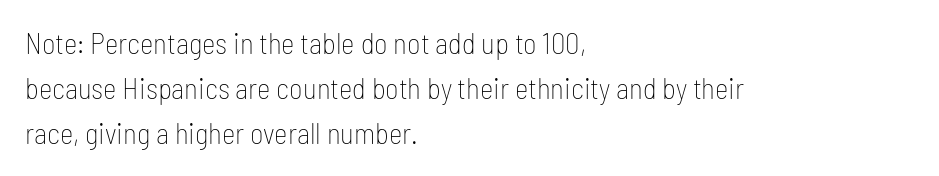
The image shows 29 px thin, condensed sans-serif type, upright; set left-aligned, normal line spacing (1.56x), normal letter spacing, not underlined; low stroke contrast and a medium x-height.
